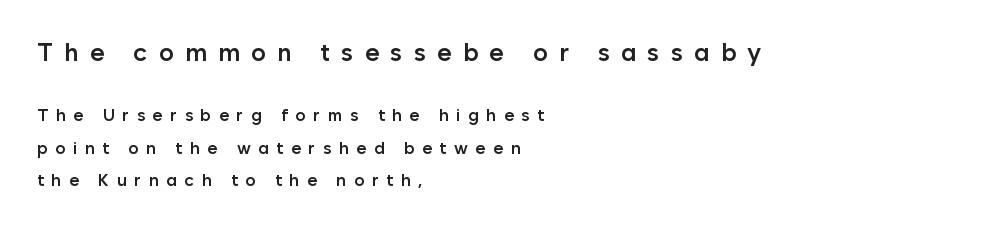
{"italic": "no", "bold": "semi", "underline": "no", "align": "left", "line_spacing": "loose", "line_spacing_ratio": 1.9, "letter_spacing": "wide", "letter_spacing_em": 0.45, "larger_block": "first", "size_ratio": 1.47, "glyph_px": 25}
